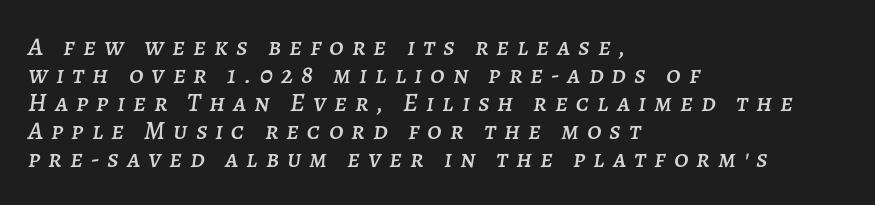
The image shows 26 px text type, italic (leaning right); set left-aligned, tight line spacing (1.08x), unusually wide letter spacing (+0.31 em), not underlined.
